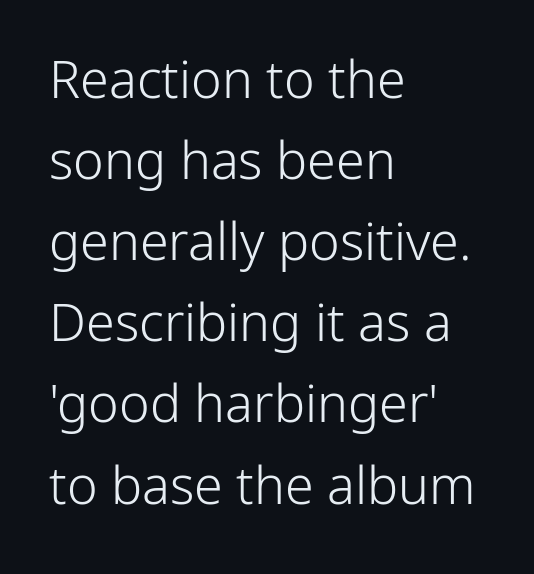
The image shows 52 px light sans-serif type, upright; set left-aligned, normal line spacing (1.56x), normal letter spacing, not underlined; low stroke contrast and a medium x-height.
